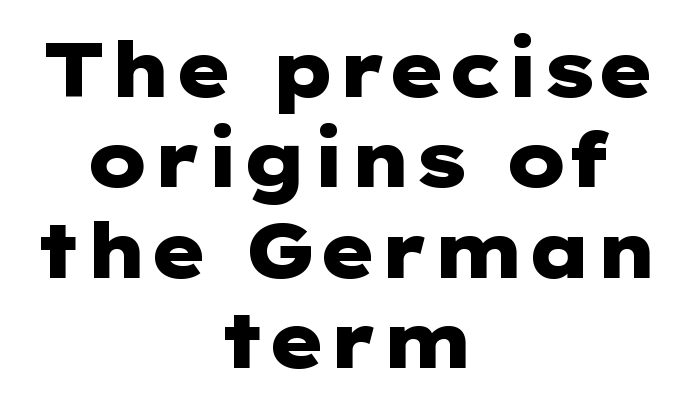
{"serif": "no", "italic": "no", "bold": "yes", "weight": "heavy", "width": "wide", "stroke_contrast": "low", "x_height": "medium", "underline": "no", "align": "center", "line_spacing_ratio": 1.19, "letter_spacing": "normal", "letter_spacing_em": 0.0, "glyph_px": 76}
